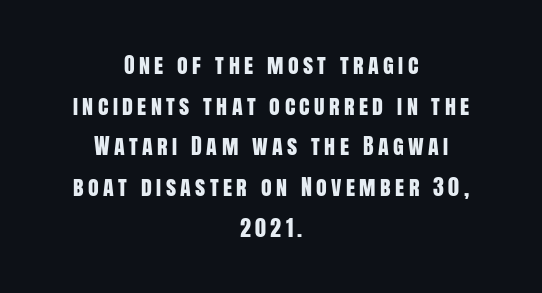
{"italic": "no", "underline": "no", "align": "center", "line_spacing_ratio": 1.85, "letter_spacing": "wide", "letter_spacing_em": 0.2, "glyph_px": 22}
